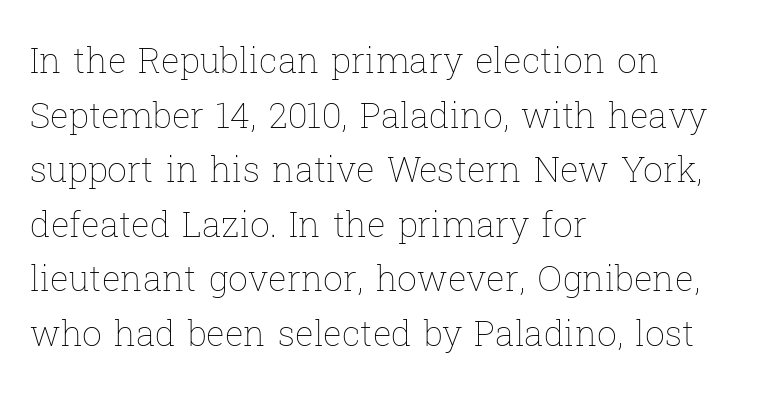
Q: Is the text bold? A: No.
Q: Is the text italic (slanted)? A: No, it is upright.
Q: Is the text underlined? A: No.
Q: How is the paragraph aligned? A: Left-aligned.
Q: Is the spacing between letters normal or unusually wide? A: Normal.
Q: Is the spacing between lines tight, normal or loose? A: Normal.
Q: Width (condensed, normal, or wide)? A: Normal.
Q: Stroke contrast? A: Low.
Q: x-height? A: Medium.
Q: Monospaced? A: No.
